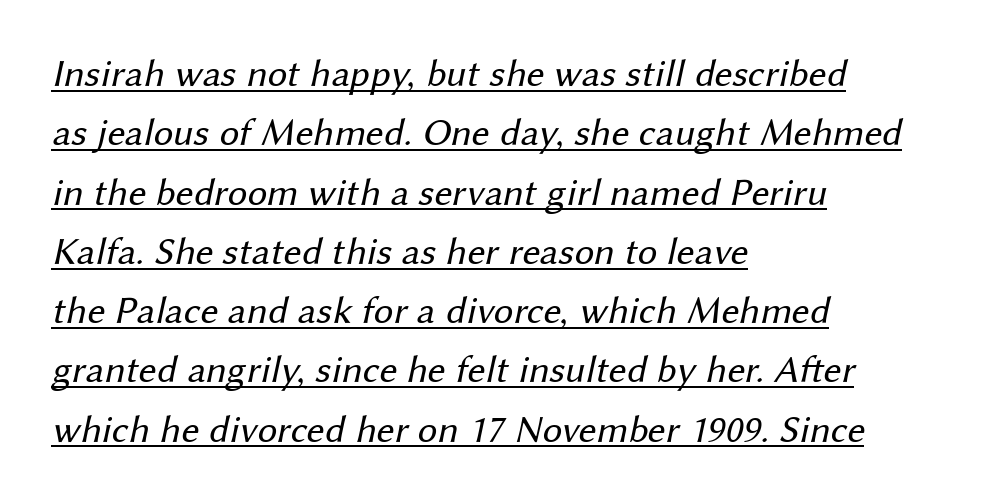
The image shows 39 px regular-weight sans-serif type; set left-aligned, normal line spacing (1.52x), normal letter spacing, underlined; medium stroke contrast and a medium x-height.
